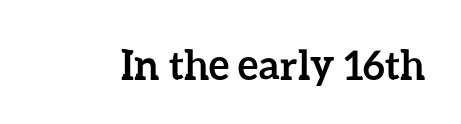
{"italic": "no", "bold": "yes", "weight": "semibold", "width": "normal", "stroke_contrast": "low", "x_height": "medium", "monospaced": "no", "underline": "no", "letter_spacing": "normal", "letter_spacing_em": 0.0, "glyph_px": 40}
